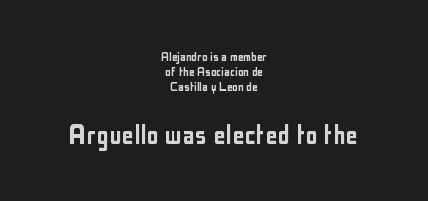
Q: Is the text italic (slanted)? A: No, it is upright.
Q: Is the typeface a serif or a sans-serif typeface? A: Sans-serif.
Q: Is the text underlined? A: No.
Q: How is the paragraph aligned? A: Centered.
Q: Is the spacing between letters normal or unusually wide? A: Normal.
Q: Is the spacing between lines tight, normal or loose? A: Tight.
Q: Which block of text is set in a larger size, the first (top) or the second (bottom)? A: The second (bottom) one.
Q: Width (condensed, normal, or wide)? A: Condensed.
Q: Stroke contrast? A: Low.
Q: x-height? A: Medium.
Q: Monospaced? A: No.
